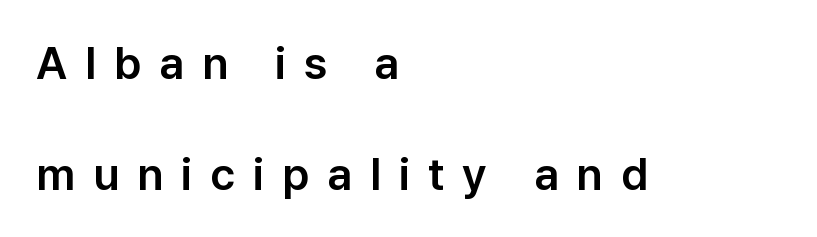
Q: Is the text italic (slanted)? A: No, it is upright.
Q: Is the typeface a serif or a sans-serif typeface? A: Sans-serif.
Q: Is the text underlined? A: No.
Q: How is the paragraph aligned? A: Left-aligned.
Q: Is the spacing between letters normal or unusually wide? A: Unusually wide.
Q: Is the spacing between lines tight, normal or loose? A: Loose.
Q: Width (condensed, normal, or wide)? A: Normal.
Q: Stroke contrast? A: Low.
Q: x-height? A: Medium.
Q: Monospaced? A: No.
